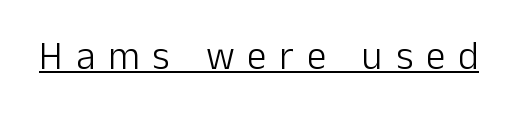
The image shows 39 px light sans-serif type, upright; set unusually wide letter spacing (+0.33 em), underlined; low stroke contrast and a medium x-height.
